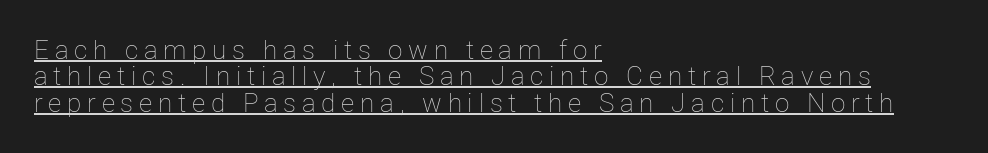
Q: Is the text bold? A: No.
Q: Is the text italic (slanted)? A: No, it is upright.
Q: Is the text underlined? A: Yes.
Q: How is the paragraph aligned? A: Left-aligned.
Q: Is the spacing between letters normal or unusually wide? A: Unusually wide.
Q: Is the spacing between lines tight, normal or loose? A: Tight.
